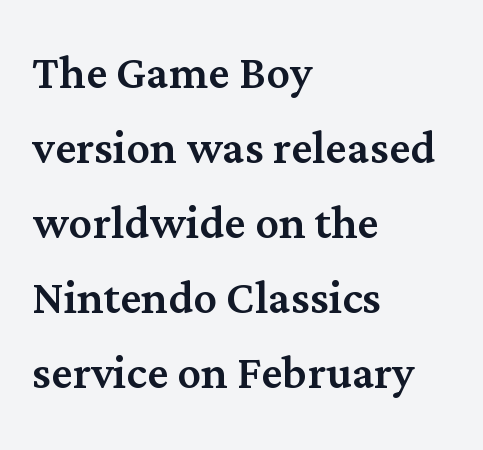
Q: Is the text italic (slanted)? A: No, it is upright.
Q: Is the typeface a serif or a sans-serif typeface? A: Serif.
Q: Is the text underlined? A: No.
Q: How is the paragraph aligned? A: Left-aligned.
Q: Is the spacing between letters normal or unusually wide? A: Normal.
Q: Is the spacing between lines tight, normal or loose? A: Normal.
Q: Width (condensed, normal, or wide)? A: Normal.
Q: Stroke contrast? A: Medium.
Q: x-height? A: Medium.
Q: Monospaced? A: No.
